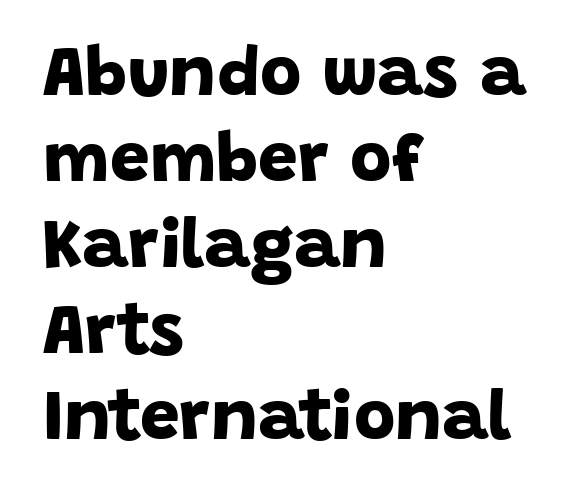
Q: Is the text bold? A: Yes.
Q: Is the typeface a serif or a sans-serif typeface? A: Sans-serif.
Q: Is the text underlined? A: No.
Q: How is the paragraph aligned? A: Left-aligned.
Q: Is the spacing between letters normal or unusually wide? A: Normal.
Q: Width (condensed, normal, or wide)? A: Normal.
Q: Stroke contrast? A: Low.
Q: x-height? A: Large.
Q: Monospaced? A: No.
